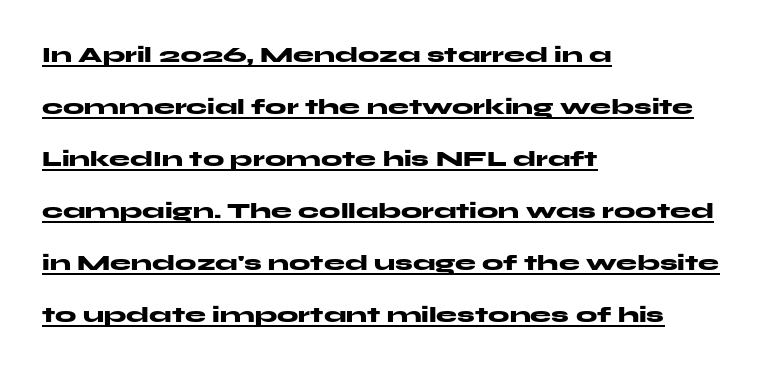
Q: Is the text bold? A: Yes.
Q: Is the text italic (slanted)? A: No, it is upright.
Q: Is the text underlined? A: Yes.
Q: How is the paragraph aligned? A: Left-aligned.
Q: Is the spacing between letters normal or unusually wide? A: Normal.
Q: Is the spacing between lines tight, normal or loose? A: Loose.
